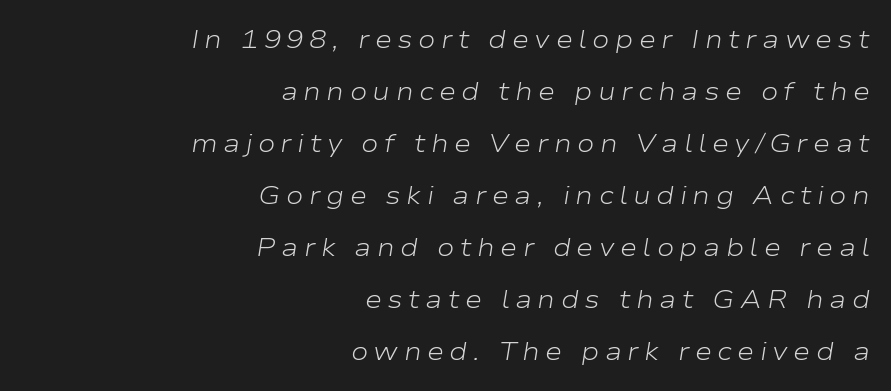
{"italic": "yes", "lean": "right", "slant_degrees": 9, "bold": "no", "underline": "no", "align": "right", "line_spacing": "loose", "line_spacing_ratio": 2.0, "letter_spacing": "wide", "letter_spacing_em": 0.21, "glyph_px": 26}
